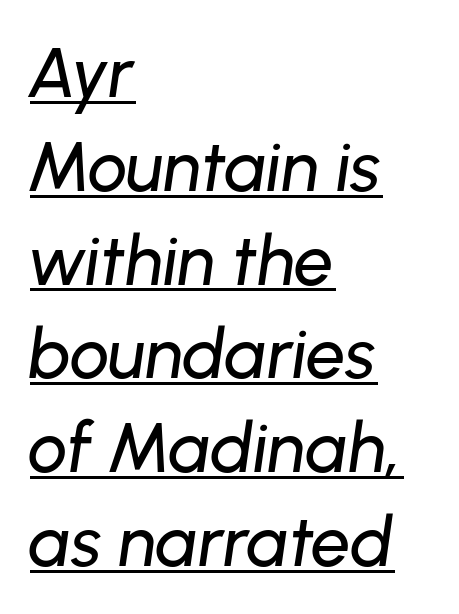
Q: Is the text italic (slanted)? A: Yes, it leans right by about 8 degrees.
Q: Is the text underlined? A: Yes.
Q: How is the paragraph aligned? A: Left-aligned.
Q: Is the spacing between letters normal or unusually wide? A: Normal.
Q: Is the spacing between lines tight, normal or loose? A: Normal.
Q: Width (condensed, normal, or wide)? A: Normal.
Q: Stroke contrast? A: Low.
Q: x-height? A: Medium.
Q: Monospaced? A: No.
